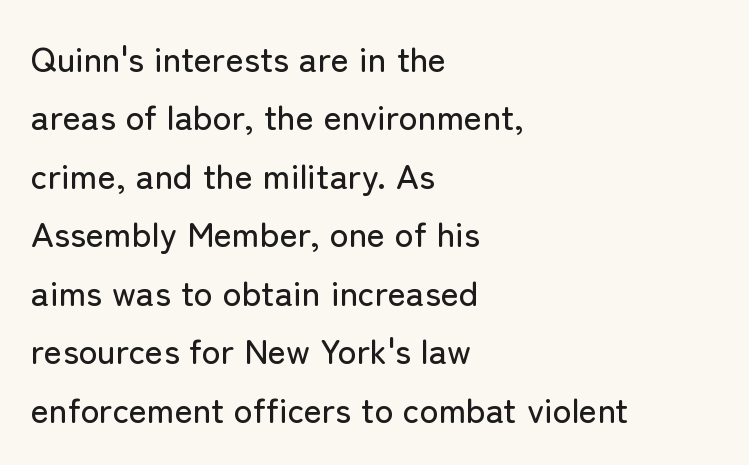
Is there much room between lines? A standard amount, neither cramped nor airy. Varying glyph widths throughout — classic text-font behaviour. The setting favours the left margin, as ordinary paragraphs usually do. The baseline area is clear.
